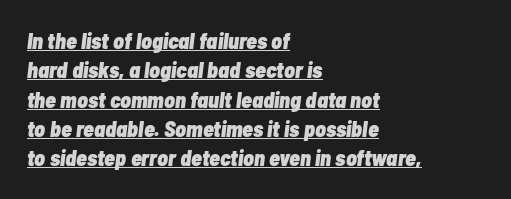
The image shows 22 px bold type, italic (leaning right); set left-aligned, normal line spacing (1.33x), normal letter spacing, underlined.
